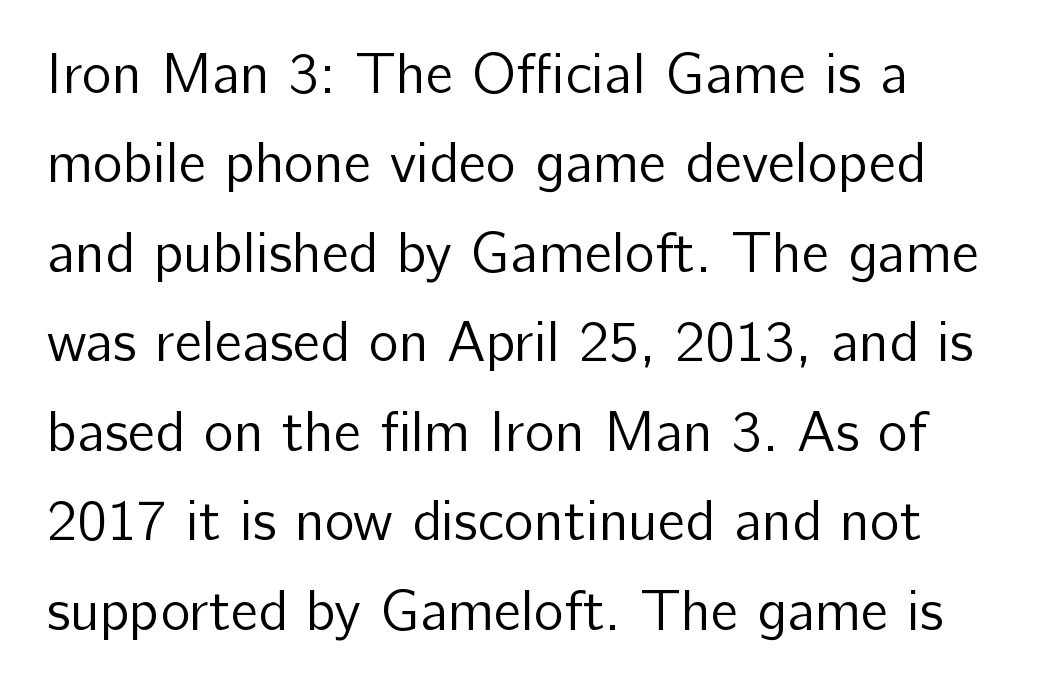
{"serif": "no", "italic": "no", "bold": "no", "weight": "regular", "width": "normal", "stroke_contrast": "low", "x_height": "medium", "monospaced": "no", "underline": "no", "line_spacing": "normal", "line_spacing_ratio": 1.57, "letter_spacing": "normal", "letter_spacing_em": 0.0, "glyph_px": 57}
